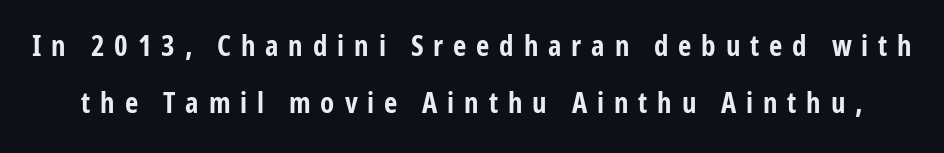
The image shows 29 px bold, condensed sans-serif type, upright; set loose line spacing (1.98x), unusually wide letter spacing (+0.34 em), not underlined; low stroke contrast and a medium x-height.
